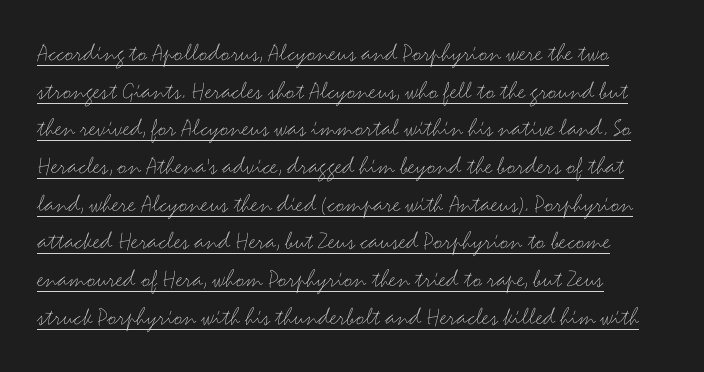
{"bold": "no", "underline": "yes", "align": "left", "line_spacing": "normal", "line_spacing_ratio": 1.45, "letter_spacing": "normal", "letter_spacing_em": 0.0, "glyph_px": 26}
